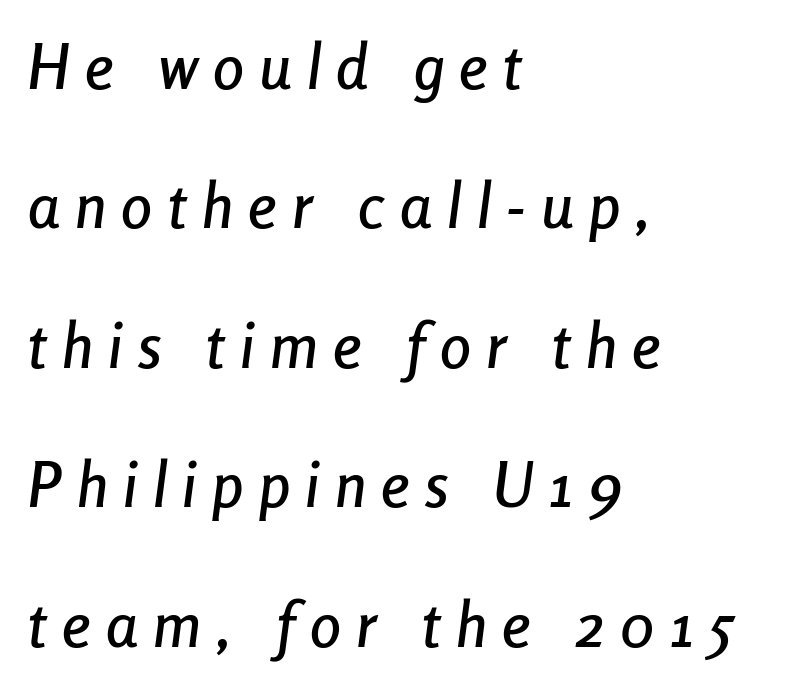
Loose tracking; the words dissolve into strings of separated letters. Observe the lean: these are italic letterforms. Is this a fixed-width face? No — the glyphs have proportional, varying widths. Visually the block forms a straight wall on the left and a jagged coastline on the right. The glyphs are unaccompanied by any horizontal stroke below them.
